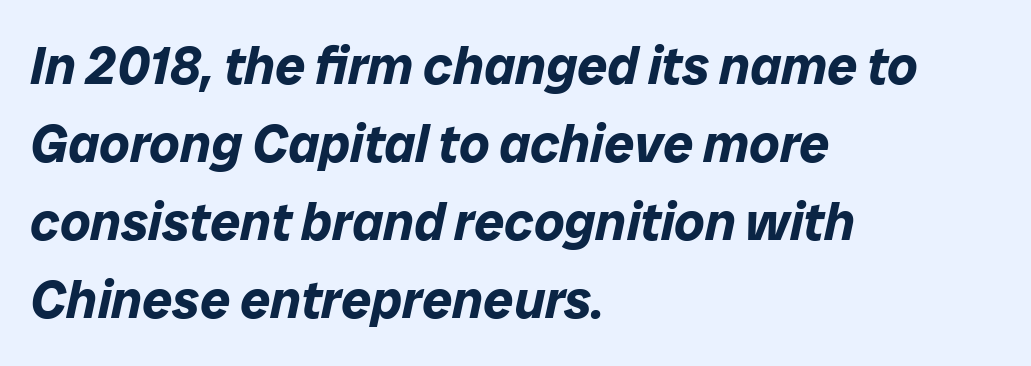
Where is the straight margin? On the left. Students, observe: this is what conventionally led text looks like. The face used here is proportionally spaced, like ordinary book or web type. Descender tails drop into unmarked territory. These lines were composed using italics. Each glyph is drawn with heavy, bold strokes.
